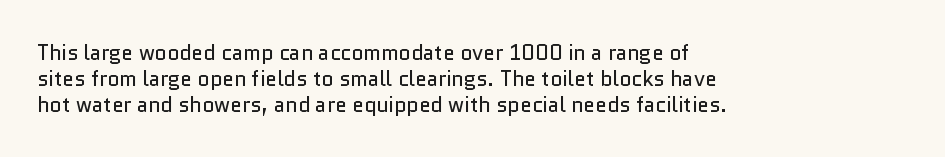
The image shows 21 px text type, upright; set left-aligned, line spacing 1.23x, normal letter spacing, not underlined.
